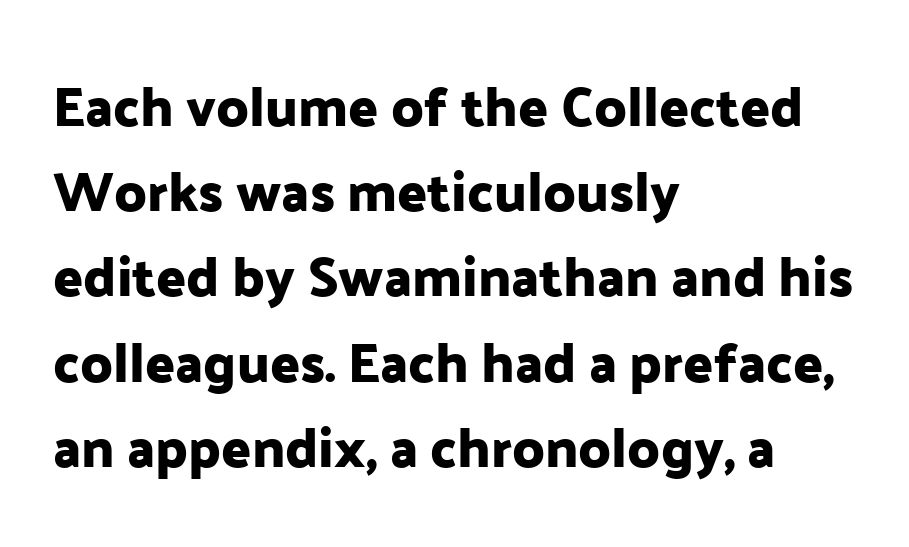
Do the characters align in a grid? No, the font is proportional. Style check: upright. Reading down the block, your eye returns to a fixed left position each line. Anything drawn beneath the words? Only blank space. This sample uses a sans-serif face.
